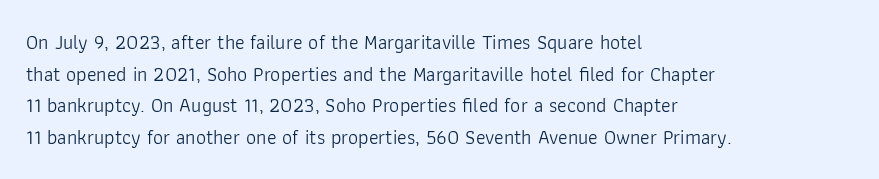
Q: Is the text bold? A: No.
Q: Is the text italic (slanted)? A: No, it is upright.
Q: Is the text underlined? A: No.
Q: How is the paragraph aligned? A: Left-aligned.
Q: Is the spacing between letters normal or unusually wide? A: Normal.
Q: Is the spacing between lines tight, normal or loose? A: Normal.
